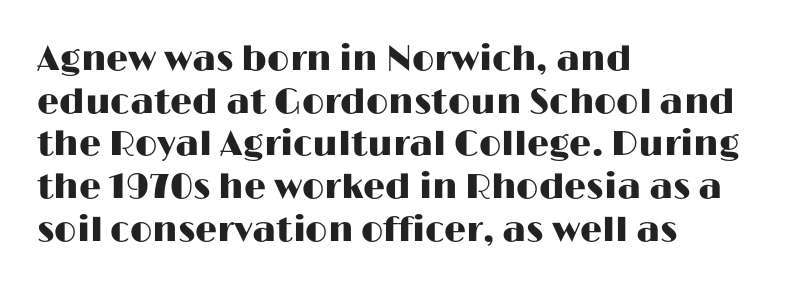
The image shows 35 px wide sans-serif type, upright; set left-aligned, line spacing 1.22x, normal letter spacing, not underlined; high stroke contrast and a medium x-height.
